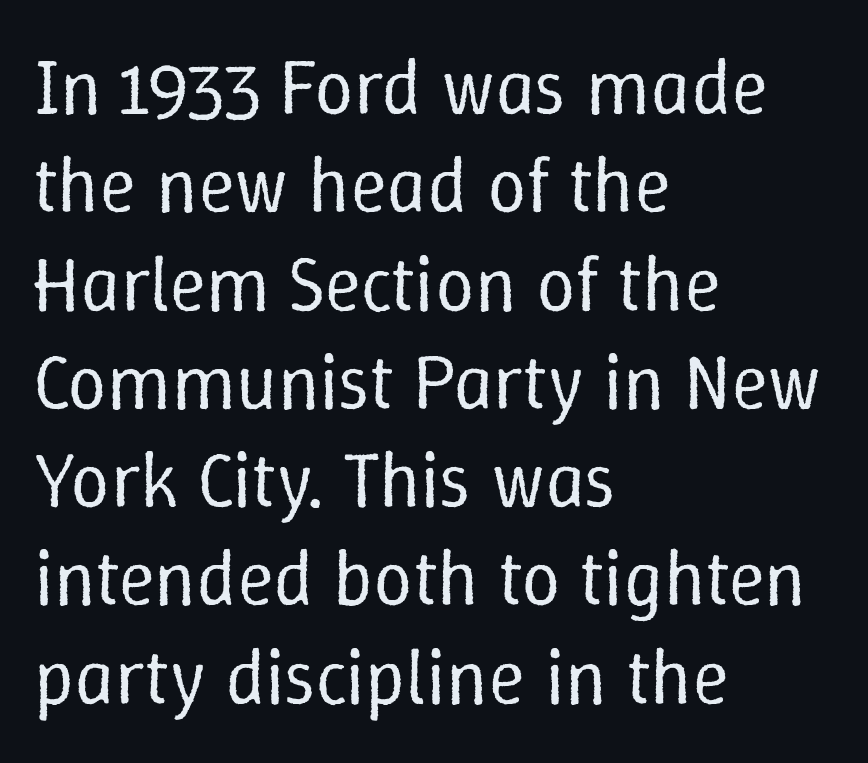
Students, note that the glyphs here touch the page at normal intervals. Only glyphs here, with clear space below each row. In CSS terms this would be text-align: left. Stems and bowls with no extra thickness — not bold. Nope, not italic — everything's standing straight. The rendering uses natural spacing where letterforms have individual widths.
